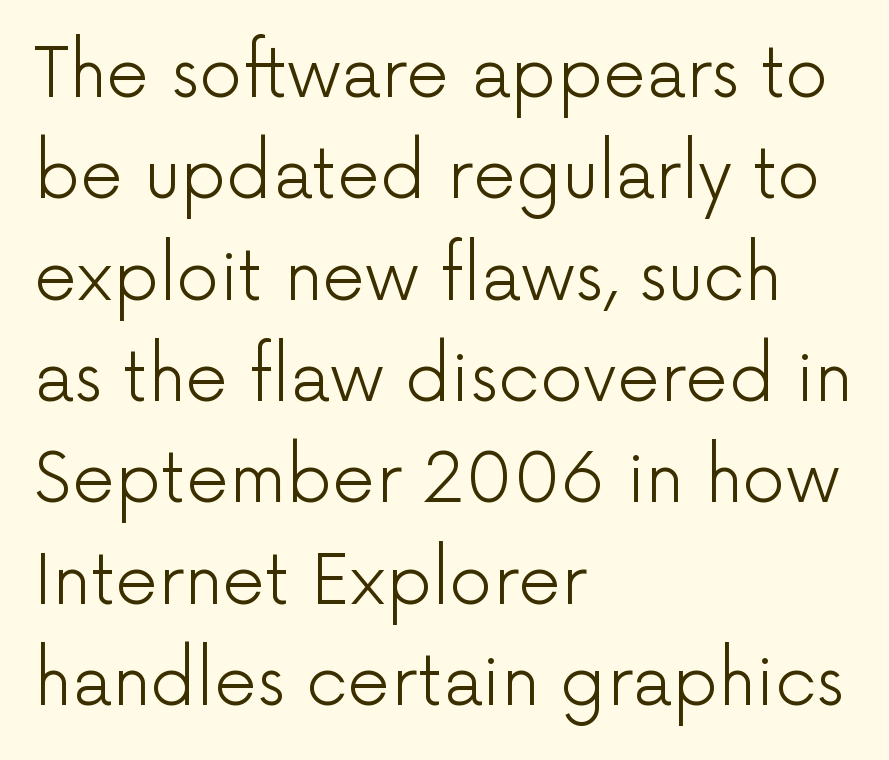
The image shows 68 px light sans-serif type, upright; set left-aligned, normal line spacing (1.49x), normal letter spacing, not underlined; low stroke contrast and a medium x-height.
